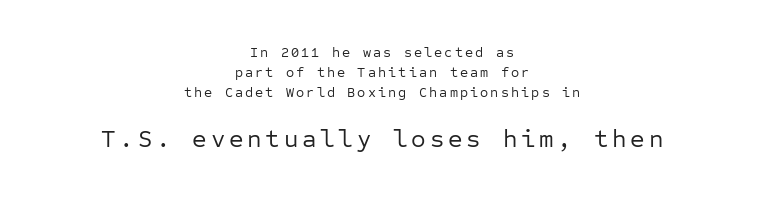
The rendering positions every line midway between the sides. The cut favours lightness, reaching ordinary text weight at its darkest. Check under the words: just untouched page. The designer left line spacing at the default. These lines were composed using upright roman letters.
